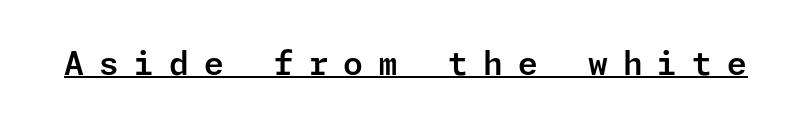
If you drew a line through each stem, it would be perfectly vertical. The words here are underlined. Look at the tracking — it's clearly loosened, letters drifting apart. Grotesque or geometric, the face here clearly has no serifs.
